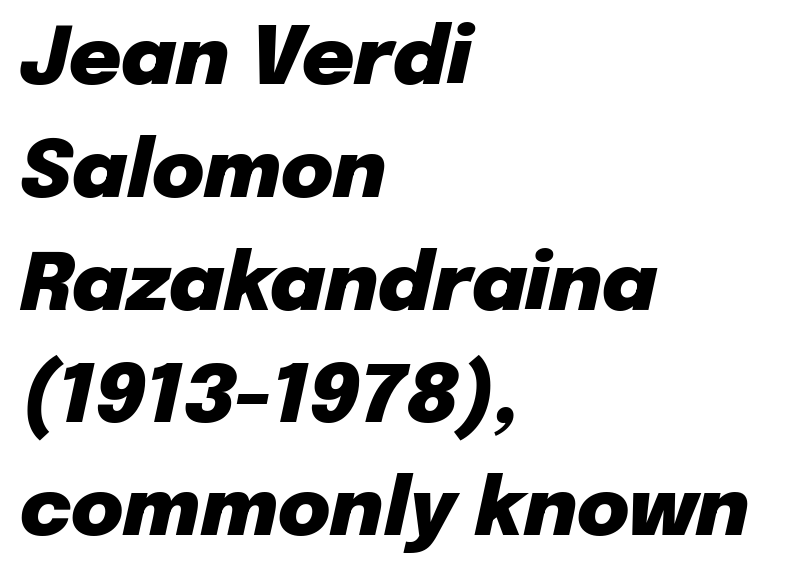
{"italic": "yes", "lean": "right", "slant_degrees": 12, "bold": "yes", "weight": "heavy", "width": "normal", "stroke_contrast": "low", "x_height": "medium", "monospaced": "no", "underline": "no", "align": "left", "line_spacing": "normal", "line_spacing_ratio": 1.41, "letter_spacing": "normal", "letter_spacing_em": 0.0, "glyph_px": 80}
